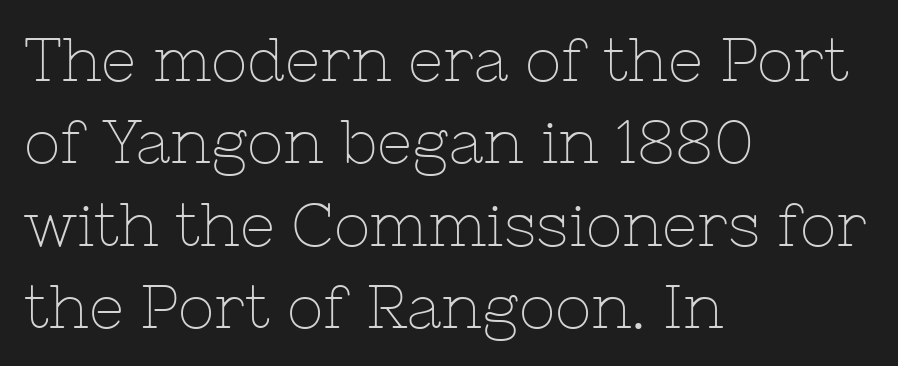
Q: Is the text bold? A: No.
Q: Is the text italic (slanted)? A: No, it is upright.
Q: Is the typeface a serif or a sans-serif typeface? A: Serif.
Q: Is the text underlined? A: No.
Q: How is the paragraph aligned? A: Left-aligned.
Q: Is the spacing between letters normal or unusually wide? A: Normal.
Q: Is the spacing between lines tight, normal or loose? A: Normal.
Q: Width (condensed, normal, or wide)? A: Normal.
Q: Stroke contrast? A: Low.
Q: x-height? A: Medium.
Q: Monospaced? A: No.
